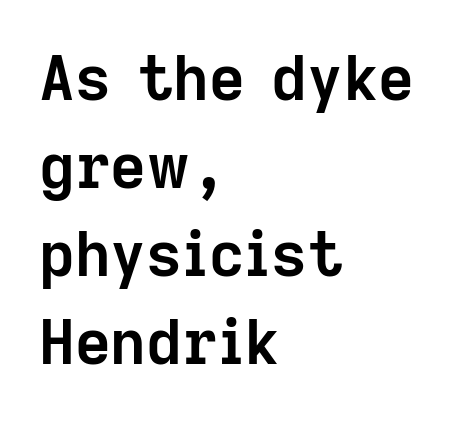
The image shows 62 px semibold sans-serif type, upright; set left-aligned, normal line spacing (1.42x), normal letter spacing, not underlined; low stroke contrast and a medium x-height.
